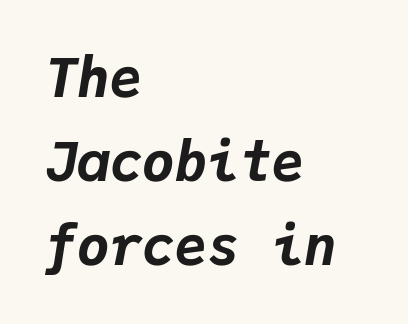
Q: Is the text bold? A: Yes.
Q: Is the text italic (slanted)? A: Yes, it leans right by about 9 degrees.
Q: Is the text underlined? A: No.
Q: How is the paragraph aligned? A: Left-aligned.
Q: Is the spacing between letters normal or unusually wide? A: Normal.
Q: Is the spacing between lines tight, normal or loose? A: Normal.
Q: Width (condensed, normal, or wide)? A: Normal.
Q: Stroke contrast? A: Low.
Q: x-height? A: Medium.
Q: Monospaced? A: Yes.
